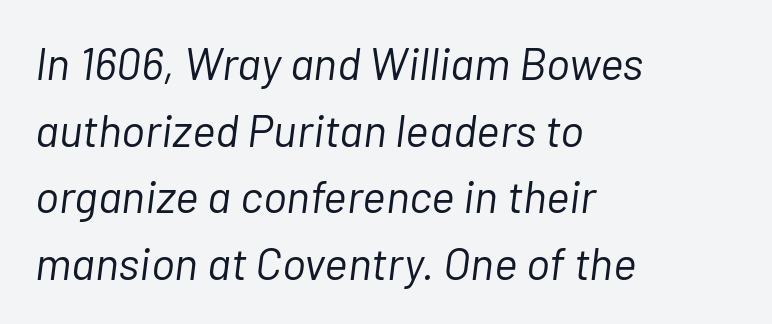
The image shows 45 px light type, italic (leaning right); set left-aligned, normal line spacing (1.48x), normal letter spacing, not underlined; low stroke contrast and a medium x-height.
